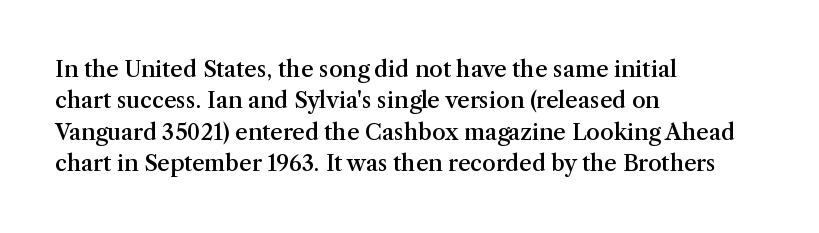
{"italic": "no", "bold": "semi", "underline": "no", "align": "left", "line_spacing": "normal", "line_spacing_ratio": 1.43, "letter_spacing": "normal", "letter_spacing_em": 0.0, "glyph_px": 22}
